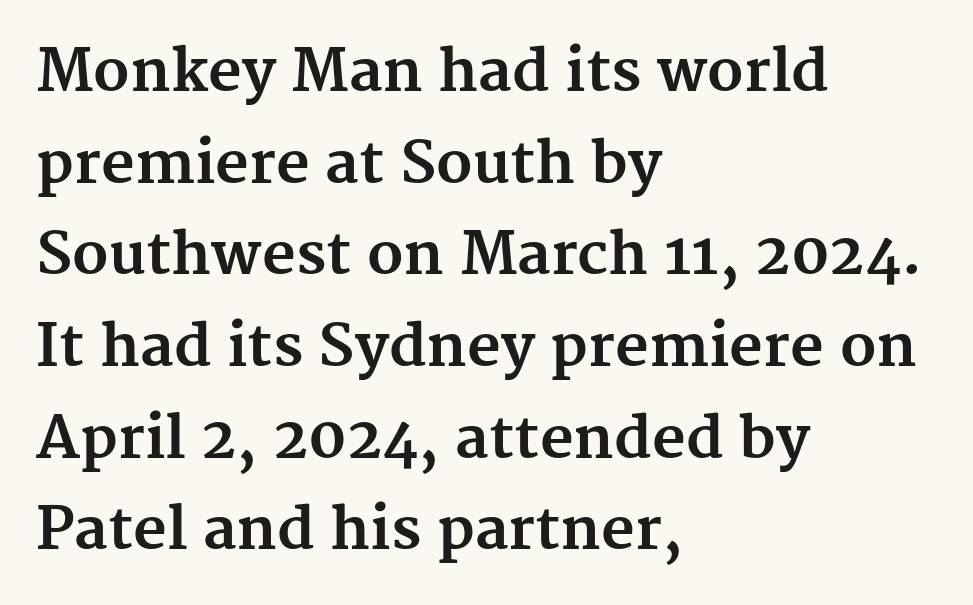
Yep, those are serifs on the letters. The typography opts for an upright posture over an oblique one. A typesetter would call this zero additional tracking. Weight: bold.
